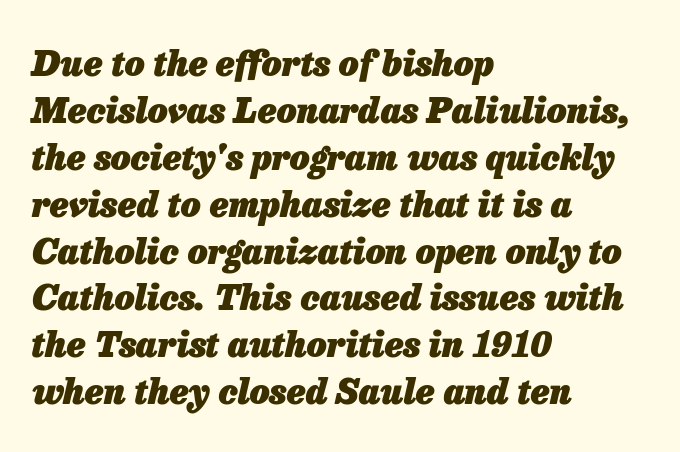
Q: Is the text bold? A: Yes.
Q: Is the text italic (slanted)? A: Yes, it leans right by about 13 degrees.
Q: Is the text underlined? A: No.
Q: How is the paragraph aligned? A: Left-aligned.
Q: Is the spacing between letters normal or unusually wide? A: Normal.
Q: Is the spacing between lines tight, normal or loose? A: Normal.
Q: Width (condensed, normal, or wide)? A: Normal.
Q: Stroke contrast? A: Low.
Q: x-height? A: Medium.
Q: Monospaced? A: No.
